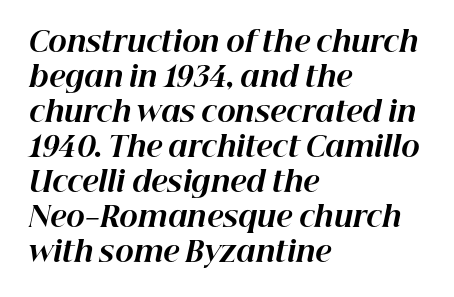
Letters rest on an invisible, unmarked baseline. Caption: bold face, heavy strokes. The ragged edge is on the right, which tells us the setting is flush left. Style check: oblique. The face used here is proportionally spaced, like ordinary book or web type. How would I describe the line gaps? Plain and ordinary.
